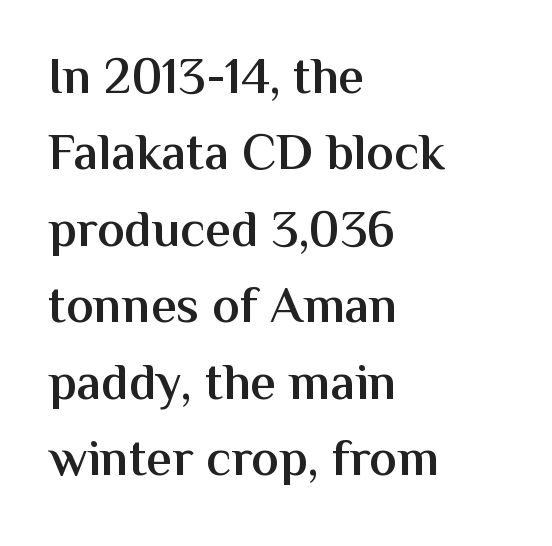
{"serif": "no", "italic": "no", "bold": "semi", "weight": "semibold", "width": "normal", "stroke_contrast": "medium", "x_height": "medium", "monospaced": "no", "underline": "no", "align": "left", "line_spacing": "normal", "line_spacing_ratio": 1.5, "letter_spacing": "normal", "letter_spacing_em": 0.0, "glyph_px": 51}
